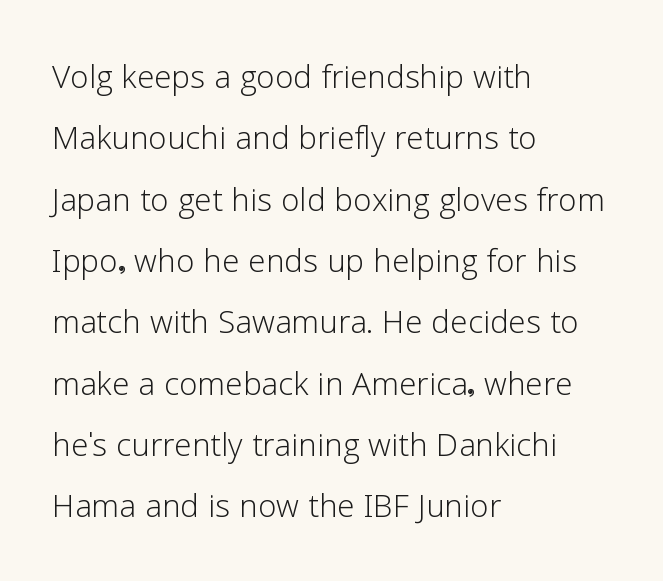
{"serif": "no", "italic": "no", "bold": "no", "weight": "light", "width": "normal", "stroke_contrast": "low", "x_height": "medium", "monospaced": "no", "underline": "no", "align": "left", "line_spacing": "normal", "line_spacing_ratio": 1.46, "letter_spacing": "normal", "letter_spacing_em": 0.0, "glyph_px": 42}
